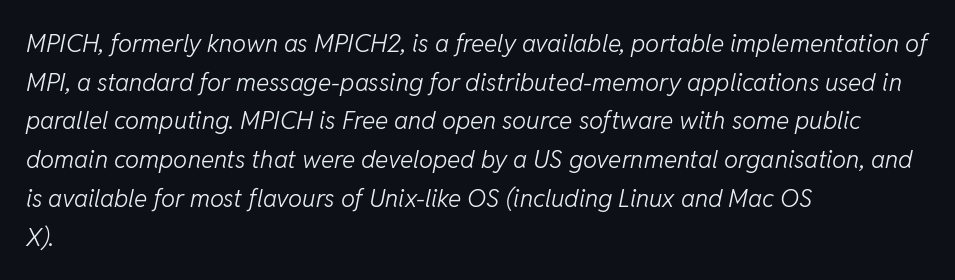
{"italic": "yes", "lean": "right", "slant_degrees": 11, "bold": "no", "underline": "no", "align": "left", "line_spacing": "normal", "line_spacing_ratio": 1.55, "letter_spacing": "normal", "letter_spacing_em": 0.0, "glyph_px": 25}
